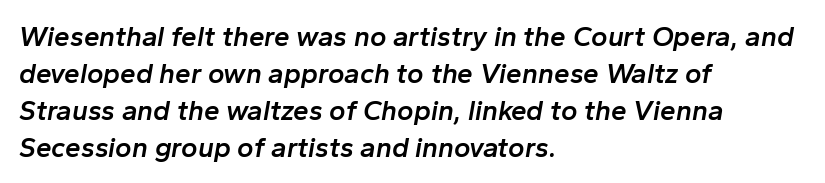
{"italic": "yes", "lean": "right", "slant_degrees": 10, "bold": "semi", "weight": "semibold", "width": "normal", "stroke_contrast": "low", "x_height": "medium", "monospaced": "no", "underline": "no", "align": "left", "line_spacing": "normal", "line_spacing_ratio": 1.32, "letter_spacing": "normal", "letter_spacing_em": 0.0, "glyph_px": 28}
